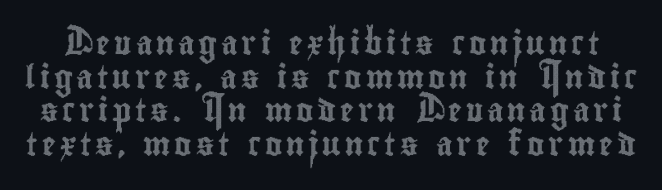
{"italic": "no", "underline": "no", "line_spacing": "normal", "line_spacing_ratio": 1.46, "glyph_px": 23}
